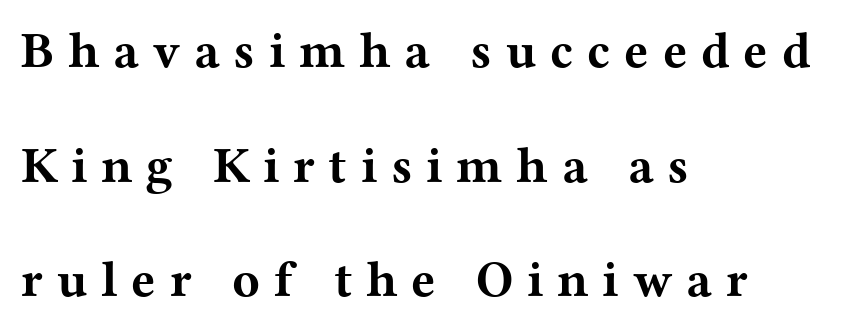
{"serif": "yes", "italic": "no", "bold": "yes", "weight": "bold", "width": "wide", "stroke_contrast": "medium", "x_height": "medium", "monospaced": "no", "underline": "no", "align": "left", "line_spacing": "loose", "line_spacing_ratio": 2.25, "letter_spacing": "wide", "letter_spacing_em": 0.27, "glyph_px": 51}
